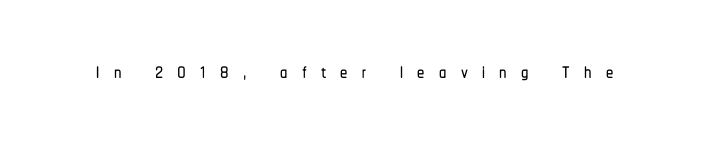
Here the glyphs are tracked loosely, breaking word shapes into spaced letters. These lines are composed in type without serifs. These lines are rendered in a variable-pitch font. The glyphs are unaccompanied by any horizontal stroke below them.
